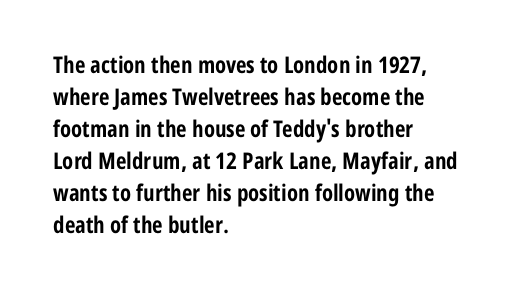
Q: Is the text bold? A: Yes.
Q: Is the text italic (slanted)? A: No, it is upright.
Q: Is the text underlined? A: No.
Q: How is the paragraph aligned? A: Left-aligned.
Q: Is the spacing between letters normal or unusually wide? A: Normal.
Q: Is the spacing between lines tight, normal or loose? A: Normal.
